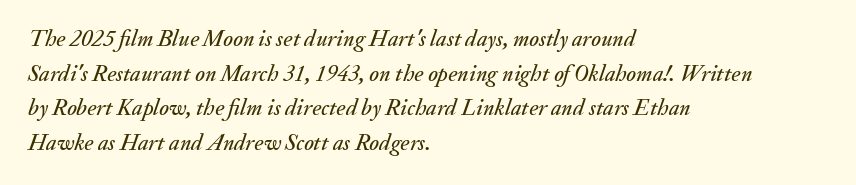
Bare-footed words on every line. Every character sits at an angle, as italics do. This sample keeps an unexceptional amount of space between lines. What stands out about the letter spacing? Nothing — it is the standard amount. Casual observation: everything's shoved over to the left.
